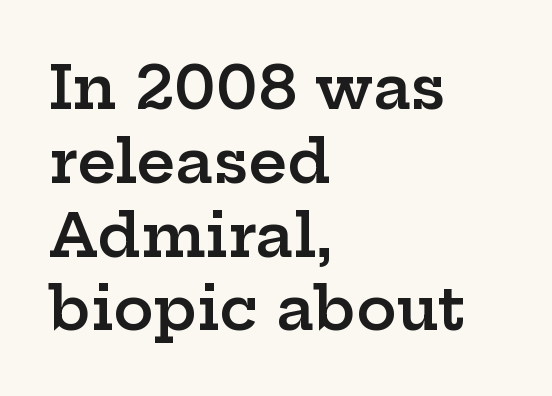
Q: Is the text bold? A: Semi-bold.
Q: Is the text italic (slanted)? A: No, it is upright.
Q: Is the typeface a serif or a sans-serif typeface? A: Serif.
Q: Is the text underlined? A: No.
Q: How is the paragraph aligned? A: Left-aligned.
Q: Is the spacing between letters normal or unusually wide? A: Normal.
Q: Width (condensed, normal, or wide)? A: Wide.
Q: Stroke contrast? A: Low.
Q: x-height? A: Medium.
Q: Monospaced? A: No.
